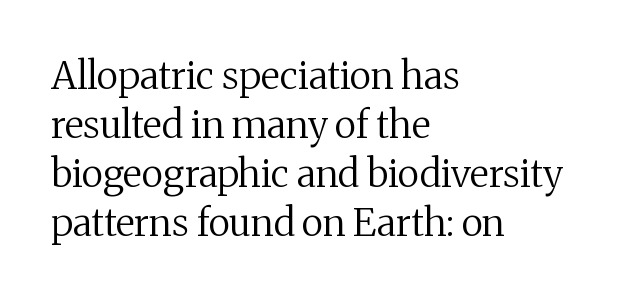
The face used here is seriffed, in the tradition of book romans. These lines are rendered in a variable-pitch font. Between one letter and the next there's only the usual sliver of space. Notice how the passage keeps a crisp vertical edge on the left only.
